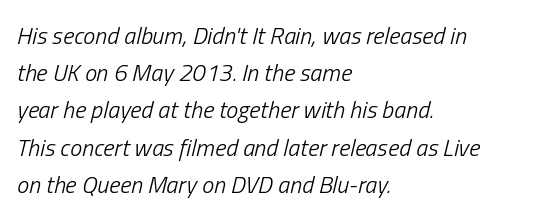
The font's italic variant was chosen for this text. A classic flush-left, rag-right setting is used for this passage. Glance below the letters and you will spot only blank space. Interline gaps are of average width in this sample. Compared with typical body copy, the letter spacing here is the same.
